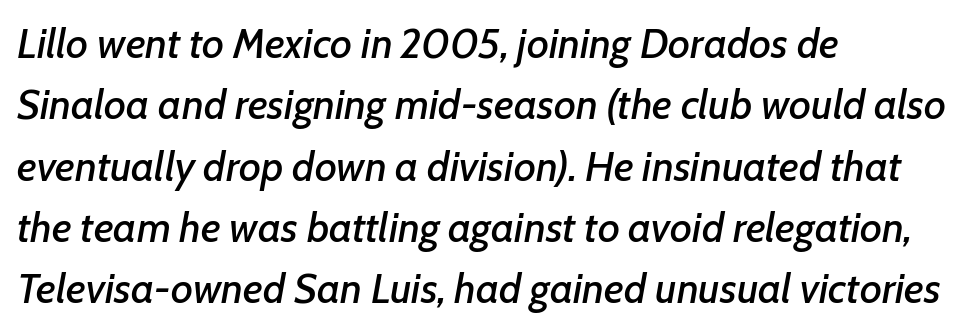
Q: Is the text italic (slanted)? A: Yes, it leans right by about 7 degrees.
Q: Is the text underlined? A: No.
Q: How is the paragraph aligned? A: Left-aligned.
Q: Is the spacing between letters normal or unusually wide? A: Normal.
Q: Is the spacing between lines tight, normal or loose? A: Normal.
Q: Width (condensed, normal, or wide)? A: Normal.
Q: Stroke contrast? A: Low.
Q: x-height? A: Medium.
Q: Monospaced? A: No.
